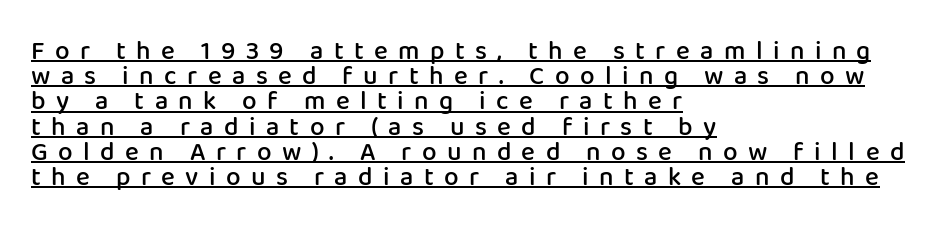
The designer dialed line spacing down below the default. Underline: present. A student would call this left alignment; a typographer would say flush left, rag right. This is the regular roman posture of the typeface.
